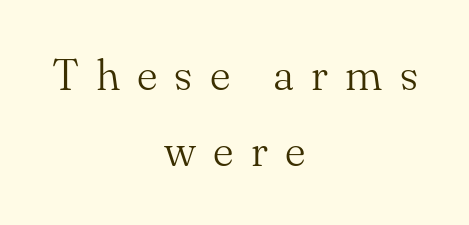
The lines are quadded center. The face used here is rendered with a markedly widened letterfit. Proportional: the letters do not fall into vertical columns. Stems and bowls with no extra thickness — not bold.
